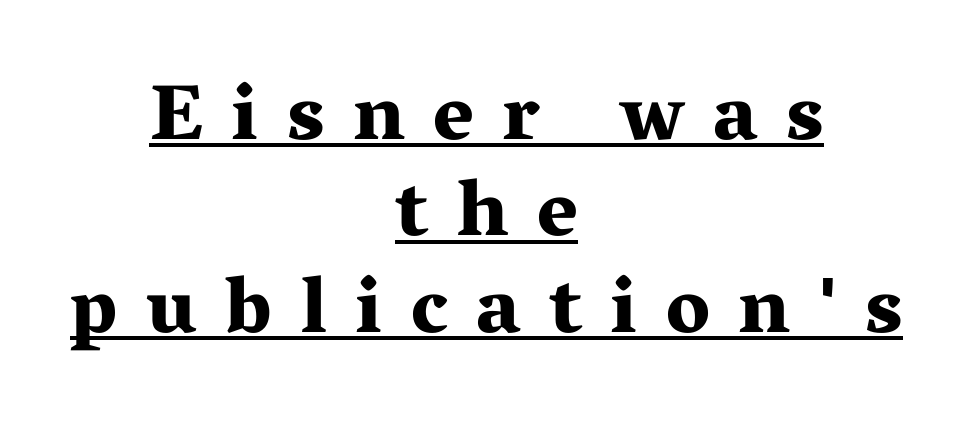
Q: Is the text bold? A: Yes.
Q: Is the text italic (slanted)? A: No, it is upright.
Q: Is the typeface a serif or a sans-serif typeface? A: Serif.
Q: Is the text underlined? A: Yes.
Q: How is the paragraph aligned? A: Centered.
Q: Is the spacing between letters normal or unusually wide? A: Unusually wide.
Q: Width (condensed, normal, or wide)? A: Wide.
Q: Stroke contrast? A: Medium.
Q: x-height? A: Medium.
Q: Monospaced? A: No.
